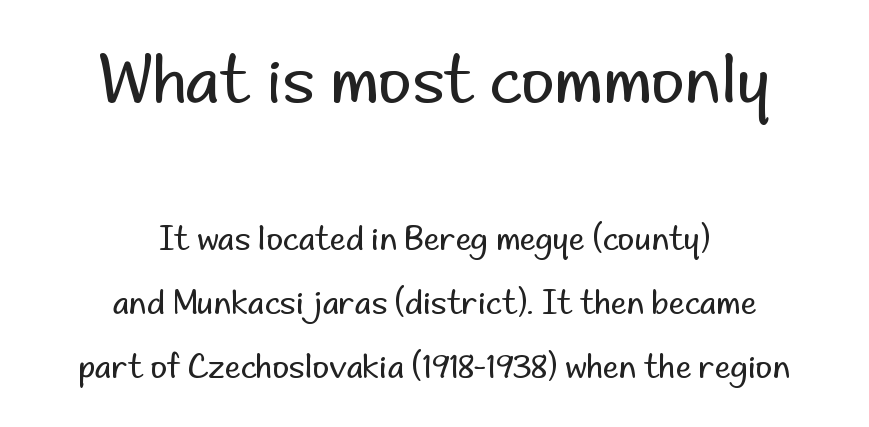
Rows of type keep a wide berth in the vertical direction. Notice how the passage keeps no hard edge, just a central spine. Bigger letters appear in the top chunk; the bottom chunk is reduced. Tracking value appears to be zero — textbook default spacing. A bare baseline throughout the passage.
